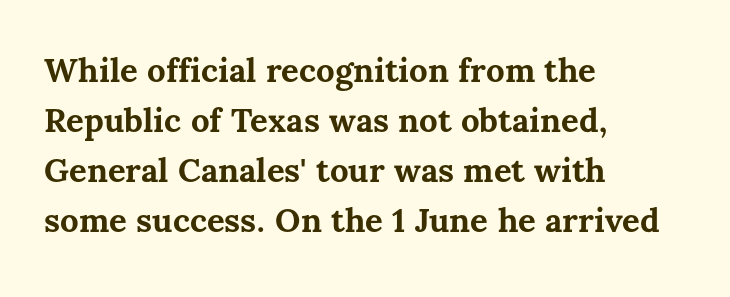
{"italic": "no", "bold": "yes", "weight": "bold", "width": "normal", "stroke_contrast": "medium", "x_height": "medium", "monospaced": "no", "underline": "no", "align": "left", "line_spacing": "normal", "line_spacing_ratio": 1.52, "letter_spacing": "normal", "letter_spacing_em": 0.0, "glyph_px": 33}
